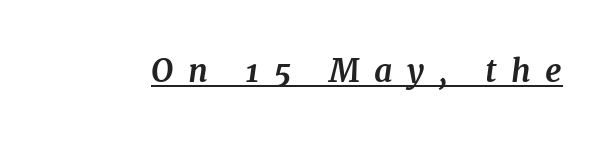
Q: Is the text bold? A: Yes.
Q: Is the text italic (slanted)? A: Yes, it leans right by about 7 degrees.
Q: Is the typeface a serif or a sans-serif typeface? A: Serif.
Q: Is the text underlined? A: Yes.
Q: Is the spacing between letters normal or unusually wide? A: Unusually wide.
Q: Width (condensed, normal, or wide)? A: Normal.
Q: Stroke contrast? A: Medium.
Q: x-height? A: Medium.
Q: Monospaced? A: No.
